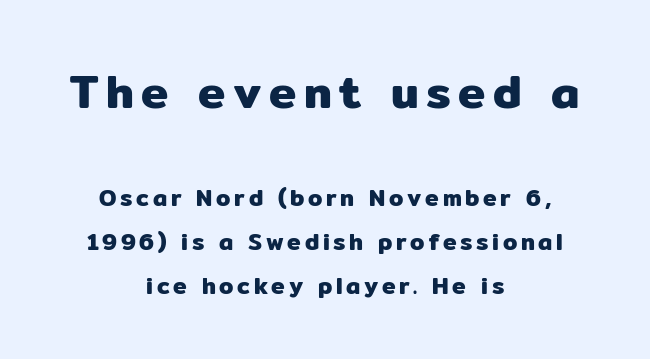
{"serif": "no", "italic": "no", "width": "normal", "stroke_contrast": "low", "x_height": "medium", "monospaced": "no", "underline": "no", "align": "center", "line_spacing": "loose", "line_spacing_ratio": 1.9, "larger_block": "first", "size_ratio": 2.0, "glyph_px": 46}
